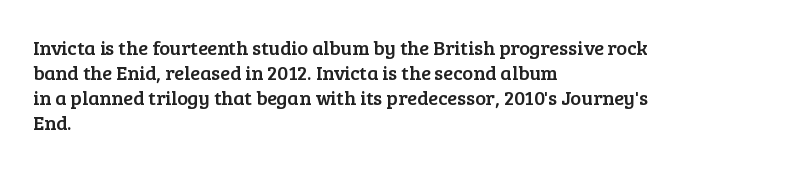
The space between consecutive lines is moderate. The area under the type is left untouched. The letters sit at their default tracking, neither squeezed nor spread. If you drew a line through each stem, it would be perfectly vertical. This rendering uses left alignment, leaving the right contour irregular.
